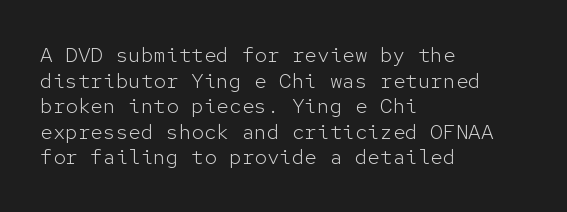
Q: Is the text bold? A: No.
Q: Is the text italic (slanted)? A: No, it is upright.
Q: Is the text underlined? A: No.
Q: How is the paragraph aligned? A: Left-aligned.
Q: Is the spacing between letters normal or unusually wide? A: Normal.
